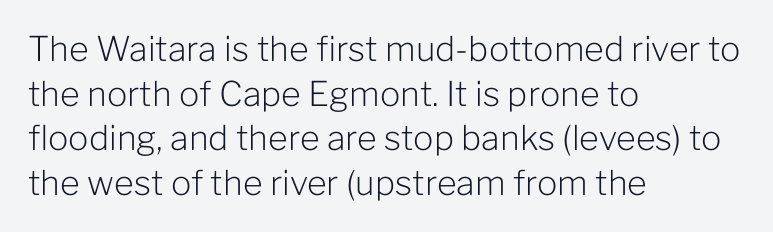
Q: Is the text bold? A: No.
Q: Is the text italic (slanted)? A: No, it is upright.
Q: Is the typeface a serif or a sans-serif typeface? A: Sans-serif.
Q: Is the text underlined? A: No.
Q: How is the paragraph aligned? A: Left-aligned.
Q: Is the spacing between letters normal or unusually wide? A: Normal.
Q: Is the spacing between lines tight, normal or loose? A: Normal.
Q: Width (condensed, normal, or wide)? A: Normal.
Q: Stroke contrast? A: Low.
Q: x-height? A: Medium.
Q: Monospaced? A: No.
